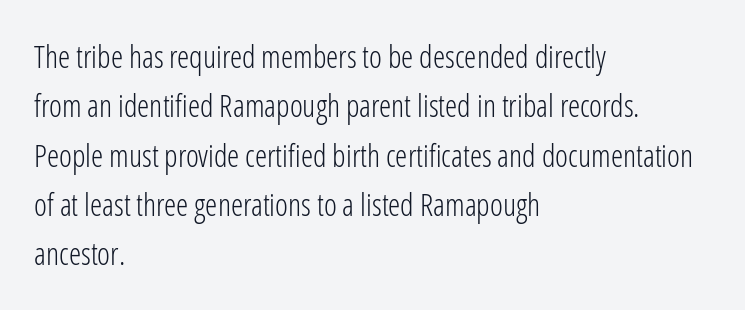
This reads as an unemphasized weight, regular at the heaviest. The face used here is a sans, in the tradition of grotesques and geometrics. Each new line begins a customary step beneath the previous one. Varying glyph widths throughout — classic text-font behaviour. Descenders are the only things crossing below the line.
